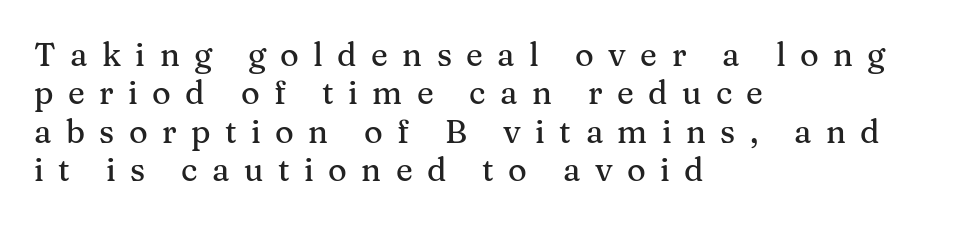
{"serif": "yes", "italic": "no", "width": "normal", "stroke_contrast": "medium", "x_height": "medium", "monospaced": "no", "underline": "no", "align": "left", "line_spacing_ratio": 1.2, "letter_spacing": "wide", "letter_spacing_em": 0.45, "glyph_px": 32}
